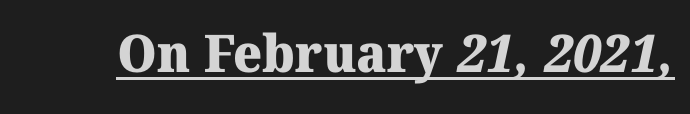
{"serif": "yes", "bold": "yes", "weight": "heavy", "width": "normal", "stroke_contrast": "medium", "x_height": "medium", "monospaced": "no", "underline": "yes", "letter_spacing": "normal", "letter_spacing_em": 0.0, "glyph_px": 52}
